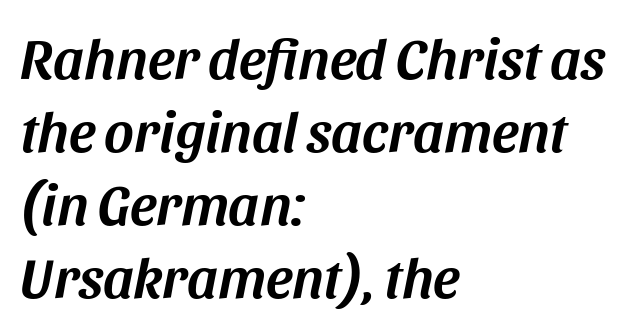
Q: Is the text italic (slanted)? A: Yes, it leans right by about 11 degrees.
Q: Is the text underlined? A: No.
Q: How is the paragraph aligned? A: Left-aligned.
Q: Is the spacing between letters normal or unusually wide? A: Normal.
Q: Is the spacing between lines tight, normal or loose? A: Normal.
Q: Width (condensed, normal, or wide)? A: Normal.
Q: Stroke contrast? A: Medium.
Q: x-height? A: Large.
Q: Monospaced? A: No.
